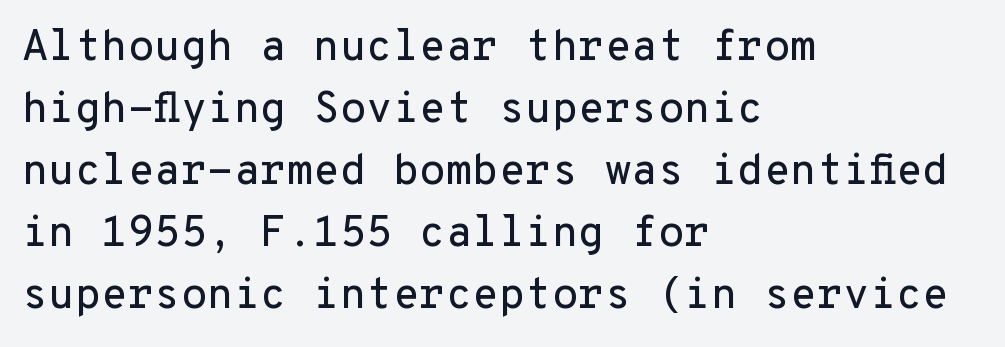
The image shows 43 px sans-serif type, upright, monospaced; set left-aligned, normal line spacing (1.44x), normal letter spacing, not underlined; low stroke contrast and a medium x-height.
